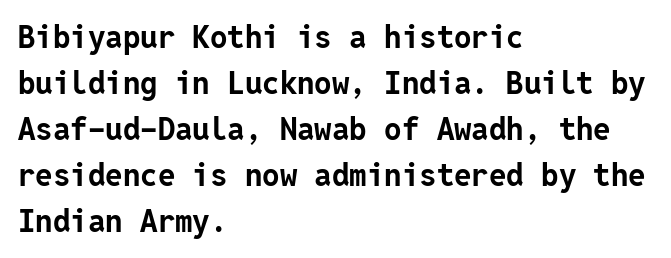
Ordinary non-slanted type is in use. Its strokes are broad and dark, the hallmark of bold type. No extra tracking has been applied to these lines. A clean baseline with only descenders dipping below it. A normal amount of white space separates one row of letters from the next. Regarding serifs, this sample does without them.
